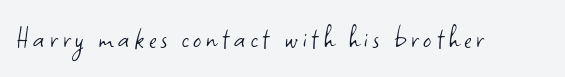
The image shows 32 px light sans-serif type; set not underlined; low stroke contrast and a small x-height.
